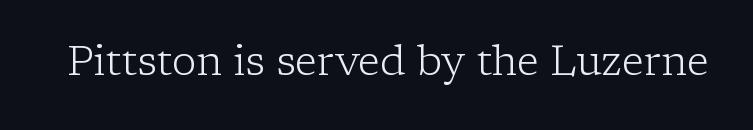
The type family on display is of the serif kind. Does extra space separate the letters? No, they use regular spacing. Think of a printed novel: that variable character pitch is what you see here. Check under the words: just untouched page.
